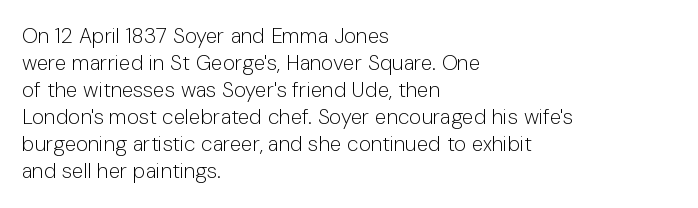
The image shows 21 px text type, upright; set left-aligned, normal line spacing (1.29x), normal letter spacing, not underlined.
